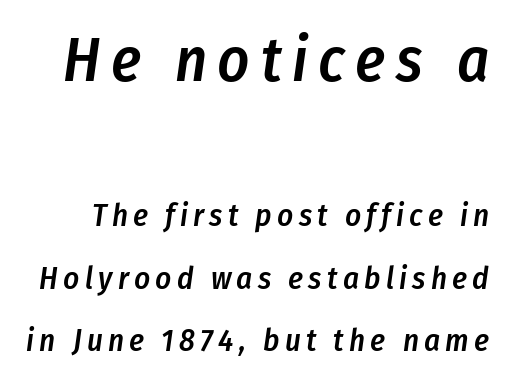
The image shows 62 px semibold, condensed type, italic (leaning right); set loose line spacing (2.01x), not underlined; the first (top) block is 2.0x larger; low stroke contrast and a medium x-height.
